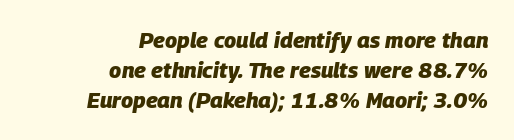
The image shows 22 px bold type, italic (leaning right); set right-aligned, normal line spacing (1.37x), normal letter spacing, not underlined.
